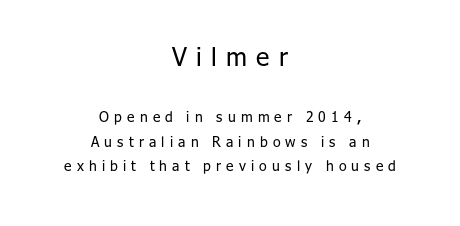
{"italic": "no", "bold": "no", "underline": "no", "align": "center", "line_spacing_ratio": 1.74, "letter_spacing": "wide", "letter_spacing_em": 0.37, "larger_block": "first", "size_ratio": 1.79, "glyph_px": 25}
